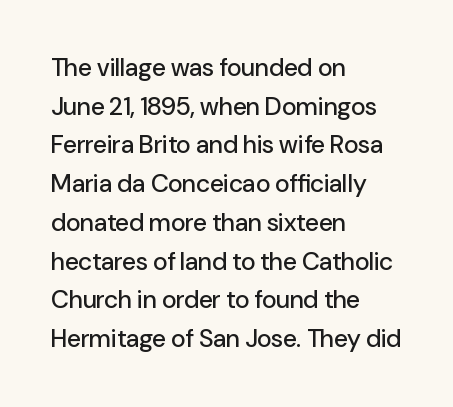
Inter-character spacing is left at the font's built-in metrics. Quick note: underline off. Horizontal alignment here is leftward, the default for most running prose. Posture: vertical. Line spacing here is normal.
